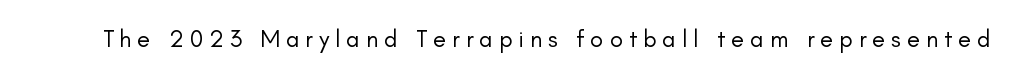
Q: Is the text bold? A: No.
Q: Is the text italic (slanted)? A: No, it is upright.
Q: Is the text underlined? A: No.
Q: Is the spacing between letters normal or unusually wide? A: Unusually wide.
